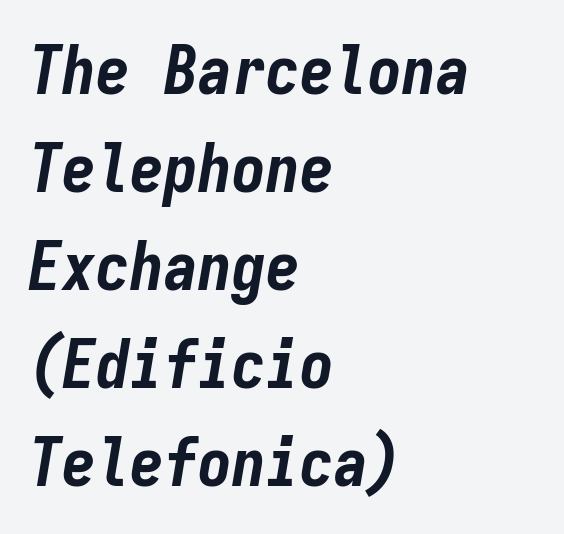
Q: Is the text bold? A: Yes.
Q: Is the text italic (slanted)? A: Yes, it leans right by about 9 degrees.
Q: Is the text underlined? A: No.
Q: How is the paragraph aligned? A: Left-aligned.
Q: Is the spacing between letters normal or unusually wide? A: Normal.
Q: Is the spacing between lines tight, normal or loose? A: Normal.
Q: Width (condensed, normal, or wide)? A: Condensed.
Q: Stroke contrast? A: Low.
Q: x-height? A: Medium.
Q: Monospaced? A: Yes.
